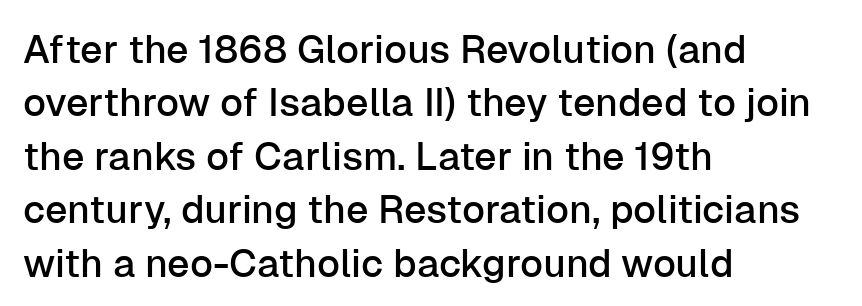
{"serif": "no", "italic": "no", "width": "normal", "stroke_contrast": "low", "x_height": "medium", "monospaced": "no", "underline": "no", "align": "left", "line_spacing": "normal", "line_spacing_ratio": 1.37, "letter_spacing": "normal", "letter_spacing_em": 0.0, "glyph_px": 39}
